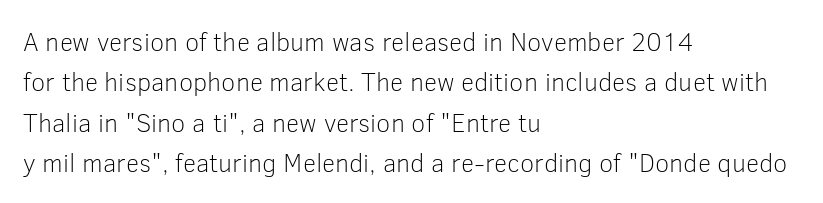
Q: Is the text bold? A: No.
Q: Is the text italic (slanted)? A: No, it is upright.
Q: Is the text underlined? A: No.
Q: How is the paragraph aligned? A: Left-aligned.
Q: Is the spacing between letters normal or unusually wide? A: Normal.
Q: Is the spacing between lines tight, normal or loose? A: Normal.
